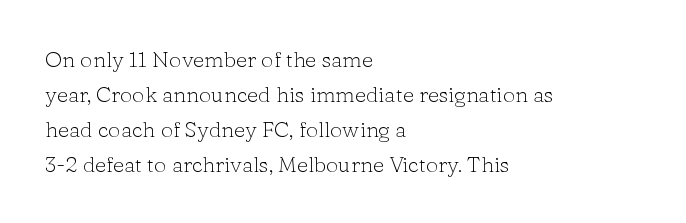
The image shows 22 px text type, upright; set left-aligned, normal line spacing (1.59x), normal letter spacing, not underlined.
